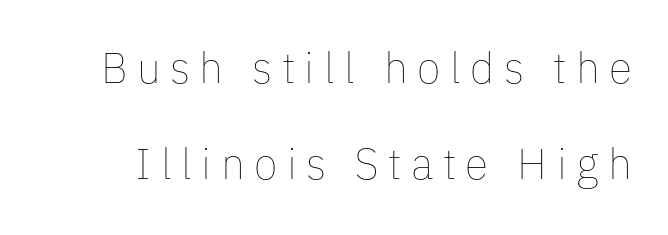
The image shows 43 px thin type, upright; set loose line spacing (2.23x), unusually wide letter spacing (+0.22 em), not underlined; low stroke contrast and a medium x-height.
